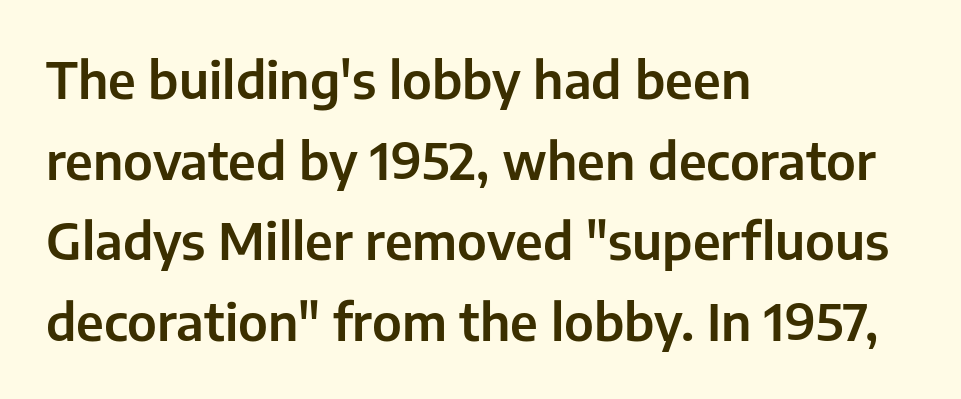
Q: Is the text italic (slanted)? A: No, it is upright.
Q: Is the typeface a serif or a sans-serif typeface? A: Sans-serif.
Q: Is the text underlined? A: No.
Q: How is the paragraph aligned? A: Left-aligned.
Q: Is the spacing between letters normal or unusually wide? A: Normal.
Q: Is the spacing between lines tight, normal or loose? A: Normal.
Q: Width (condensed, normal, or wide)? A: Normal.
Q: Stroke contrast? A: Low.
Q: x-height? A: Medium.
Q: Monospaced? A: No.
